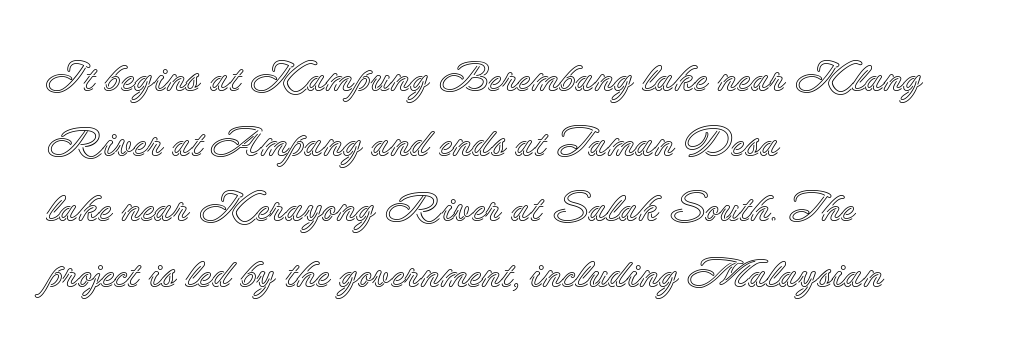
Line starts are locked; line ends wander. The vertical gap from one line to the next is medium. Beneath every word, the page is bare.
